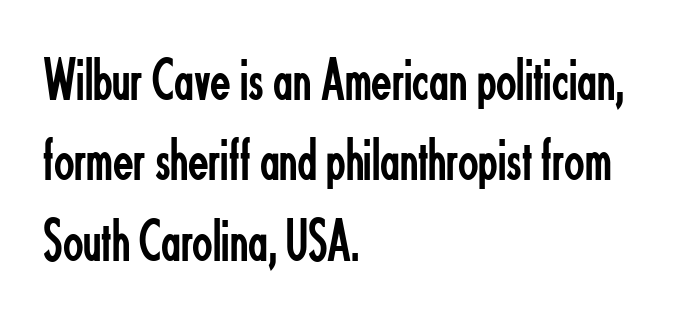
Leading: standard. Here the glyphs are tracked normally, forming tight word shapes. Observe the absence of serifs on each vertical stroke in this sample. This sample has the flowing, uneven cadence of proportional lettering. The lines in this sample share a left origin and differ only in where they stop. Do the letters lean? They stand straight.
